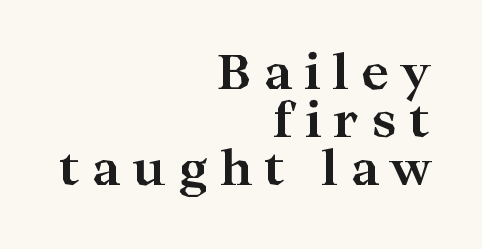
{"serif": "yes", "italic": "no", "bold": "yes", "weight": "bold", "width": "wide", "stroke_contrast": "high", "x_height": "medium", "monospaced": "no", "underline": "no", "align": "right", "line_spacing": "tight", "line_spacing_ratio": 1.0, "letter_spacing": "wide", "letter_spacing_em": 0.24, "glyph_px": 48}
